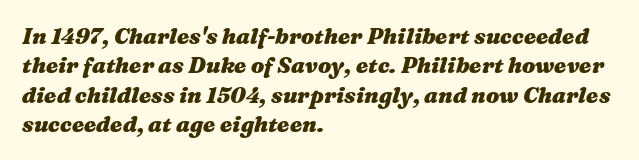
A typesetter would call this zero additional tracking. Each new line begins a customary step beneath the previous one. Layout note: lines flush left. Compared with ordinary roman type, these characters are visibly tilted. Beneath every word, the page is bare. A full-strength bold gives these letters their thick strokes.
